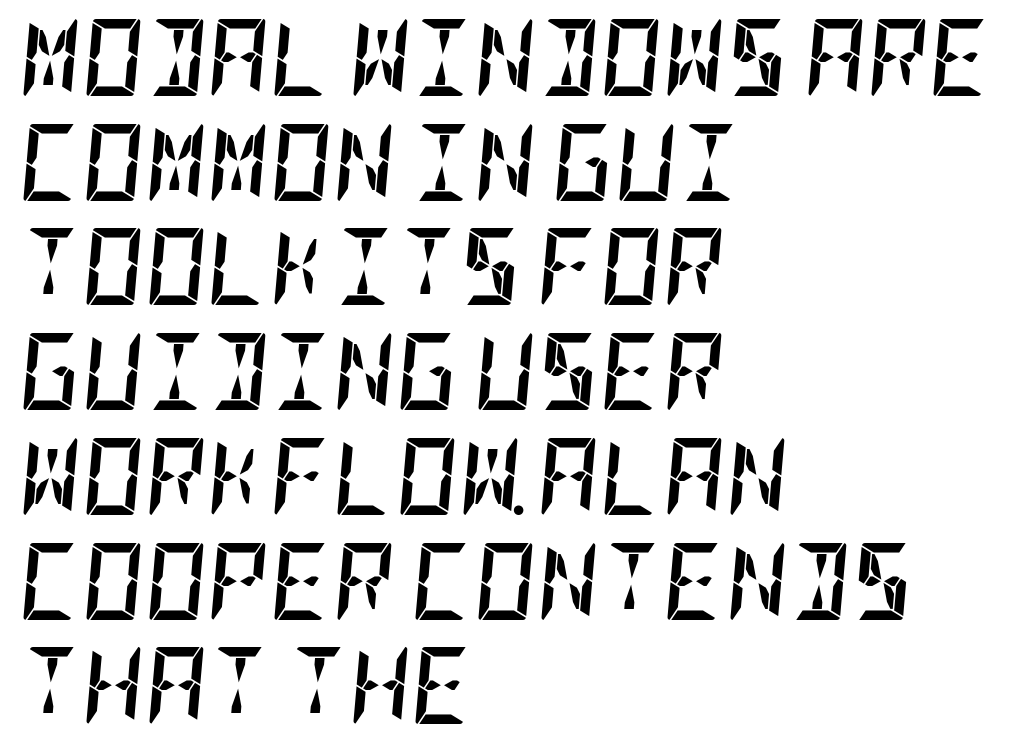
{"italic": "yes", "lean": "right", "slant_degrees": 5, "bold": "yes", "weight": "semibold", "width": "condensed", "stroke_contrast": "low", "x_height": "large", "underline": "no", "align": "left", "line_spacing": "normal", "line_spacing_ratio": 1.36, "letter_spacing": "normal", "letter_spacing_em": 0.0, "glyph_px": 77}
